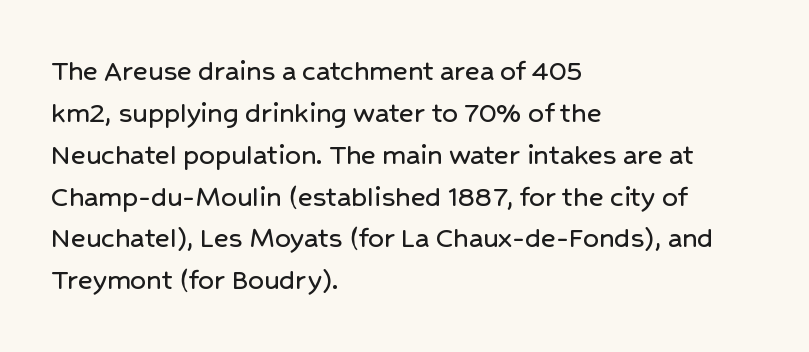
The image shows 31 px sans-serif type, upright; set left-aligned, normal line spacing (1.35x), normal letter spacing, not underlined; low stroke contrast and a medium x-height.
